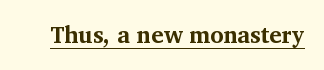
Heavy, bold letterforms. A rule runs beneath these lines of type. The type is set solid horizontally, with unmodified tracking. The lettering stays uniformly vertical, giving the passage a roman look.
